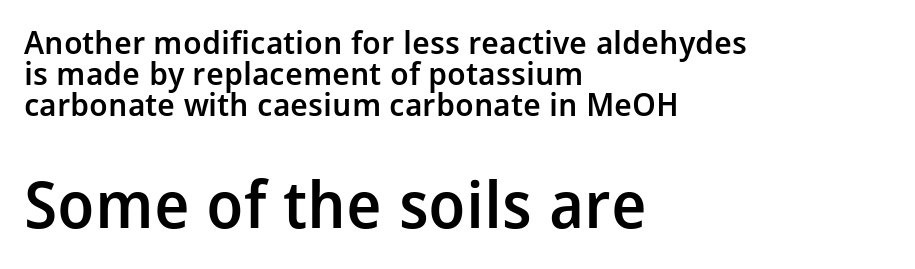
Q: Is the text bold? A: Semi-bold.
Q: Is the text italic (slanted)? A: No, it is upright.
Q: Is the typeface a serif or a sans-serif typeface? A: Sans-serif.
Q: Is the text underlined? A: No.
Q: How is the paragraph aligned? A: Left-aligned.
Q: Is the spacing between letters normal or unusually wide? A: Normal.
Q: Is the spacing between lines tight, normal or loose? A: Tight.
Q: Which block of text is set in a larger size, the first (top) or the second (bottom)? A: The second (bottom) one.
Q: Width (condensed, normal, or wide)? A: Normal.
Q: Stroke contrast? A: Low.
Q: x-height? A: Medium.
Q: Monospaced? A: No.
